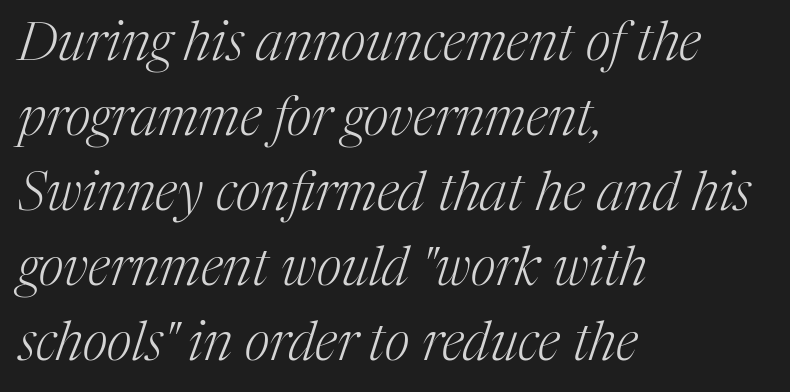
Q: Is the text bold? A: No.
Q: Is the text italic (slanted)? A: Yes, it leans right by about 17 degrees.
Q: Is the typeface a serif or a sans-serif typeface? A: Serif.
Q: Is the text underlined? A: No.
Q: How is the paragraph aligned? A: Left-aligned.
Q: Is the spacing between letters normal or unusually wide? A: Normal.
Q: Is the spacing between lines tight, normal or loose? A: Normal.
Q: Width (condensed, normal, or wide)? A: Normal.
Q: Stroke contrast? A: Medium.
Q: x-height? A: Medium.
Q: Monospaced? A: No.
